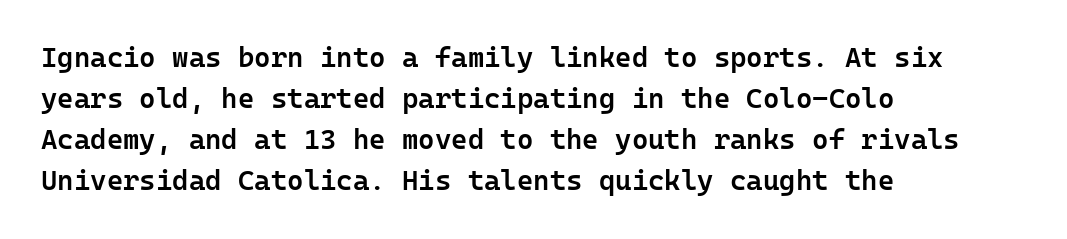
Q: Is the text bold? A: Semi-bold.
Q: Is the text italic (slanted)? A: No, it is upright.
Q: Is the typeface a serif or a sans-serif typeface? A: Sans-serif.
Q: Is the text underlined? A: No.
Q: How is the paragraph aligned? A: Left-aligned.
Q: Is the spacing between letters normal or unusually wide? A: Normal.
Q: Is the spacing between lines tight, normal or loose? A: Normal.
Q: Width (condensed, normal, or wide)? A: Normal.
Q: Stroke contrast? A: Low.
Q: x-height? A: Medium.
